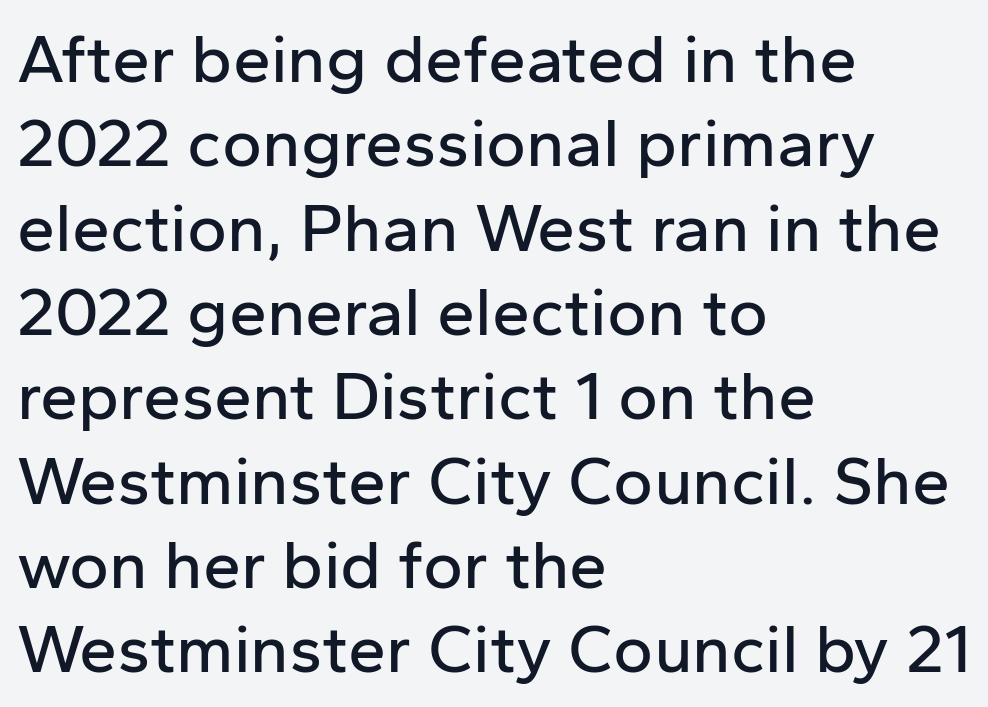
The image shows 68 px sans-serif type, upright; set left-aligned, line spacing 1.24x, normal letter spacing, not underlined; low stroke contrast and a medium x-height.
